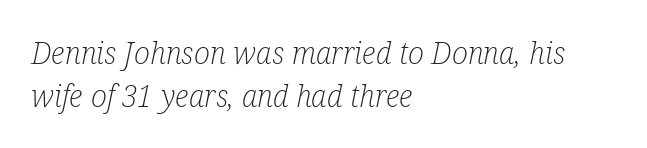
Q: Is the text bold? A: No.
Q: Is the text italic (slanted)? A: Yes, it leans right by about 12 degrees.
Q: Is the typeface a serif or a sans-serif typeface? A: Serif.
Q: Is the text underlined? A: No.
Q: How is the paragraph aligned? A: Left-aligned.
Q: Is the spacing between letters normal or unusually wide? A: Normal.
Q: Is the spacing between lines tight, normal or loose? A: Normal.
Q: Width (condensed, normal, or wide)? A: Condensed.
Q: Stroke contrast? A: Low.
Q: x-height? A: Medium.
Q: Monospaced? A: No.
